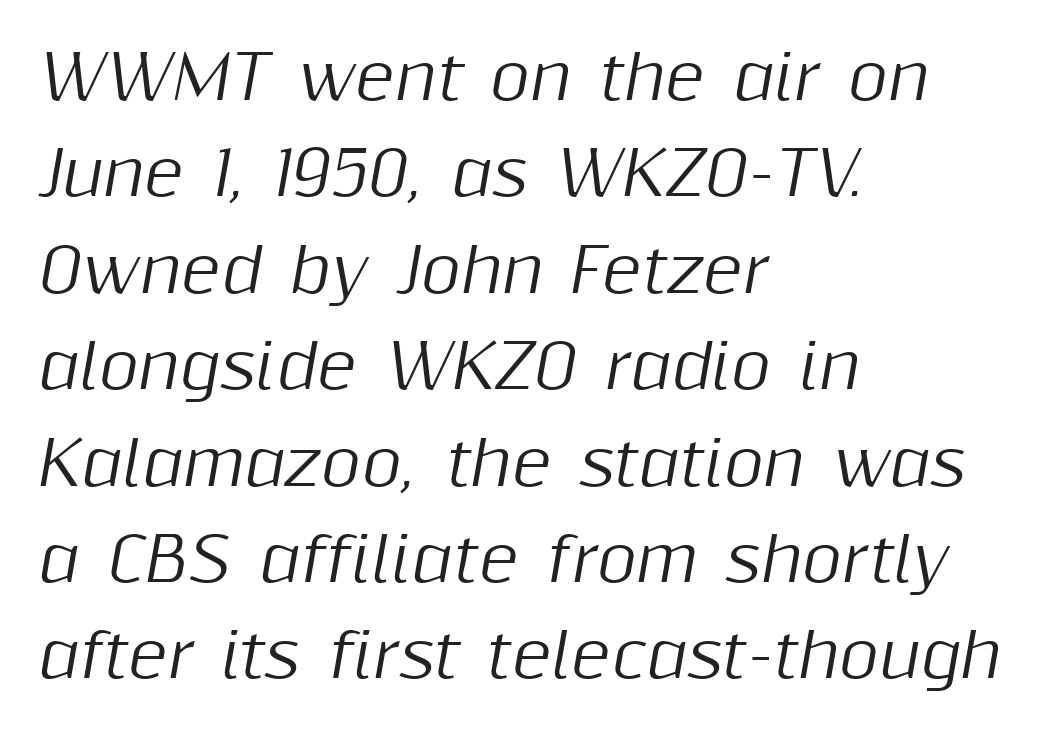
{"italic": "yes", "lean": "right", "slant_degrees": 10, "width": "normal", "stroke_contrast": "medium", "x_height": "medium", "monospaced": "no", "underline": "no", "align": "left", "line_spacing": "normal", "line_spacing_ratio": 1.58, "letter_spacing": "normal", "letter_spacing_em": 0.0, "glyph_px": 61}
